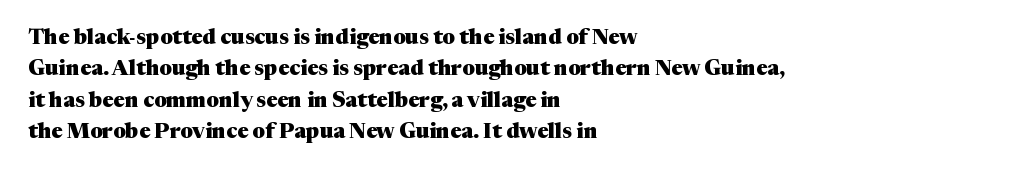
{"italic": "no", "bold": "yes", "underline": "no", "align": "left", "line_spacing": "normal", "line_spacing_ratio": 1.49, "letter_spacing": "normal", "letter_spacing_em": 0.0, "glyph_px": 21}
